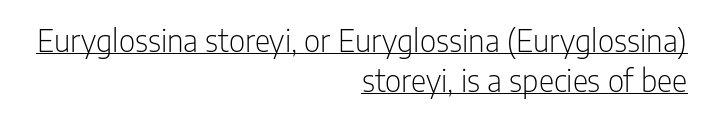
The image shows 30 px light, condensed sans-serif type, upright; set right-aligned, normal line spacing (1.32x), normal letter spacing, underlined; low stroke contrast and a medium x-height.
